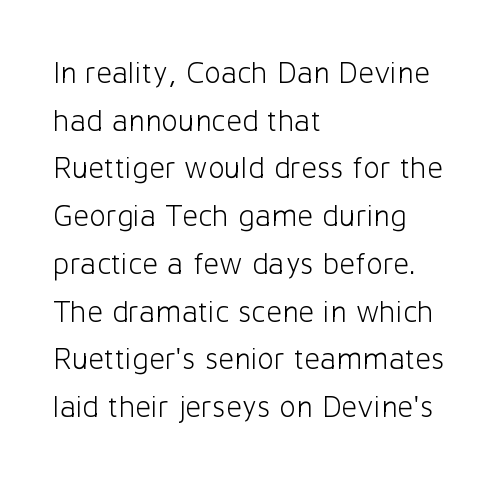
Q: Is the text bold? A: No.
Q: Is the text italic (slanted)? A: No, it is upright.
Q: Is the typeface a serif or a sans-serif typeface? A: Sans-serif.
Q: Is the text underlined? A: No.
Q: How is the paragraph aligned? A: Left-aligned.
Q: Is the spacing between letters normal or unusually wide? A: Normal.
Q: Is the spacing between lines tight, normal or loose? A: Normal.
Q: Width (condensed, normal, or wide)? A: Normal.
Q: Stroke contrast? A: Low.
Q: x-height? A: Medium.
Q: Monospaced? A: No.
